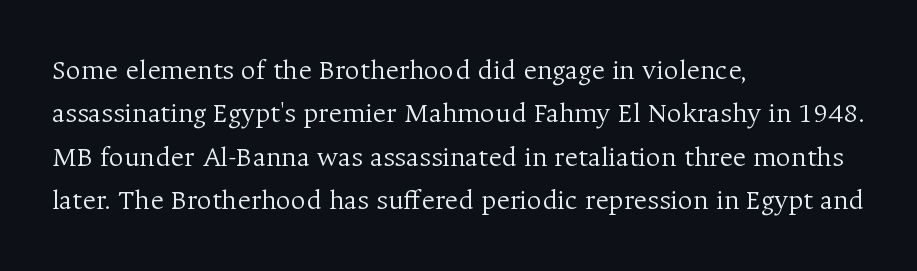
Q: Is the text bold? A: No.
Q: Is the text italic (slanted)? A: No, it is upright.
Q: Is the typeface a serif or a sans-serif typeface? A: Serif.
Q: Is the text underlined? A: No.
Q: How is the paragraph aligned? A: Left-aligned.
Q: Is the spacing between letters normal or unusually wide? A: Normal.
Q: Is the spacing between lines tight, normal or loose? A: Normal.
Q: Width (condensed, normal, or wide)? A: Normal.
Q: Stroke contrast? A: Medium.
Q: x-height? A: Medium.
Q: Monospaced? A: No.
